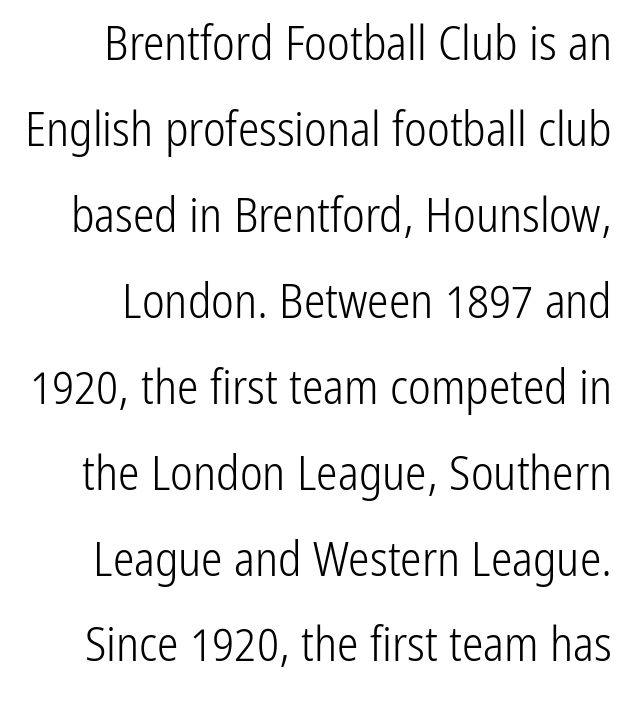
Q: Is the text bold? A: No.
Q: Is the text italic (slanted)? A: No, it is upright.
Q: Is the typeface a serif or a sans-serif typeface? A: Sans-serif.
Q: Is the text underlined? A: No.
Q: Is the spacing between letters normal or unusually wide? A: Normal.
Q: Width (condensed, normal, or wide)? A: Condensed.
Q: Stroke contrast? A: Low.
Q: x-height? A: Medium.
Q: Monospaced? A: No.
